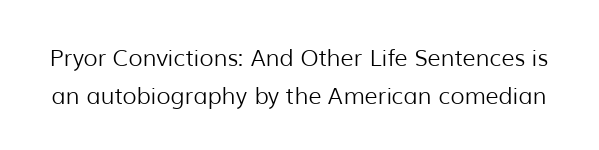
The image shows 23 px text type, upright; set normal line spacing (1.66x), normal letter spacing, not underlined.
